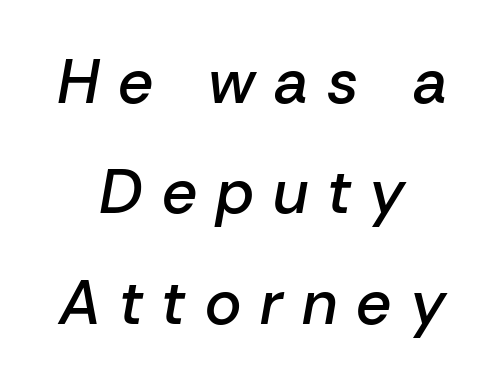
Q: Is the text bold? A: Semi-bold.
Q: Is the text italic (slanted)? A: Yes, it leans right by about 10 degrees.
Q: Is the text underlined? A: No.
Q: How is the paragraph aligned? A: Centered.
Q: Is the spacing between letters normal or unusually wide? A: Unusually wide.
Q: Width (condensed, normal, or wide)? A: Normal.
Q: Stroke contrast? A: Low.
Q: x-height? A: Medium.
Q: Monospaced? A: No.
